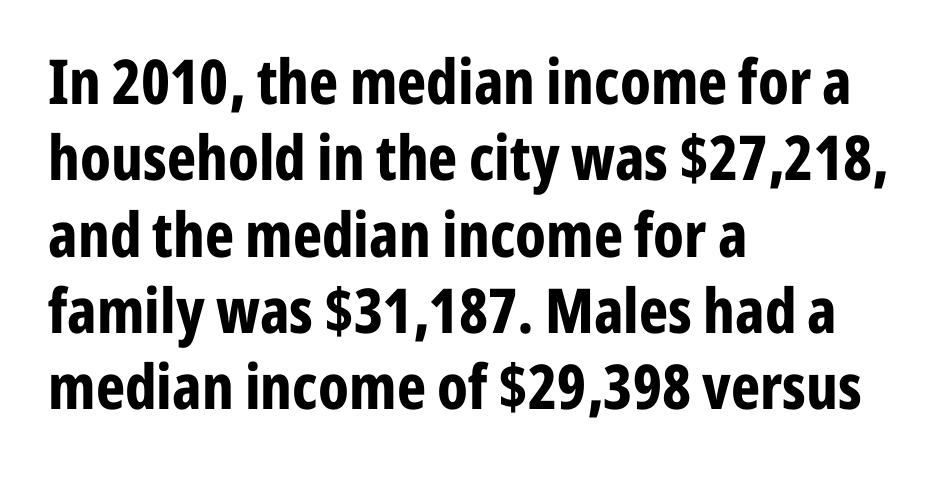
The image shows 62 px bold, condensed sans-serif type, upright; set left-aligned, line spacing 1.23x, normal letter spacing, not underlined; low stroke contrast and a medium x-height.
